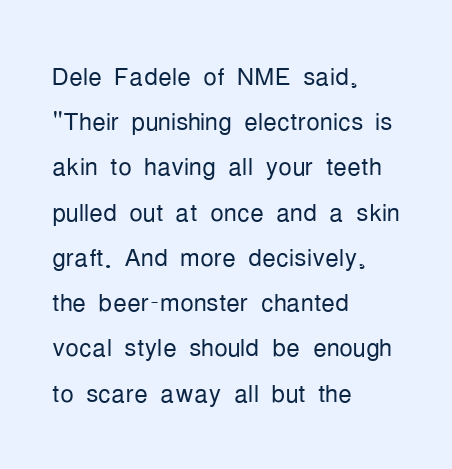
The image shows 34 px light, condensed sans-serif type, upright; set left-aligned, normal line spacing (1.33x), normal letter spacing, not underlined; low stroke contrast and a medium x-height.
